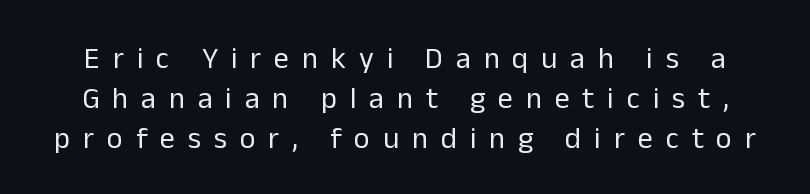
The image shows 30 px regular-weight sans-serif type, upright; set normal line spacing (1.34x), unusually wide letter spacing (+0.43 em), not underlined; low stroke contrast and a medium x-height.
